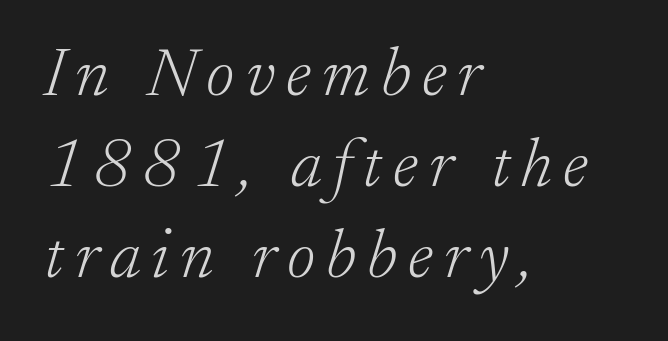
Where is the straight margin? On the left. The face used here is proportionally spaced, like ordinary book or web type. Bold? No — there's no thickening of the strokes. The gap between lines stays unmarked. Each letter's strokes conclude with small projecting serifs. Looking at the ascenders, they clearly lean.
